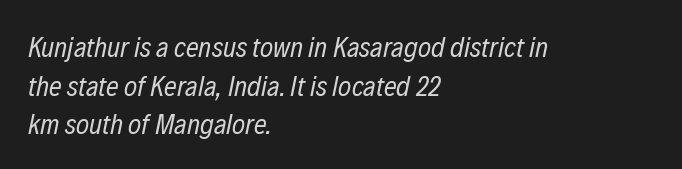
A typesetter would call this leading conventional body-copy spacing. Where is the straight margin? On the left. Letters rest on an invisible, unmarked baseline. Is this a fixed-width face? No — the glyphs have proportional, varying widths.
